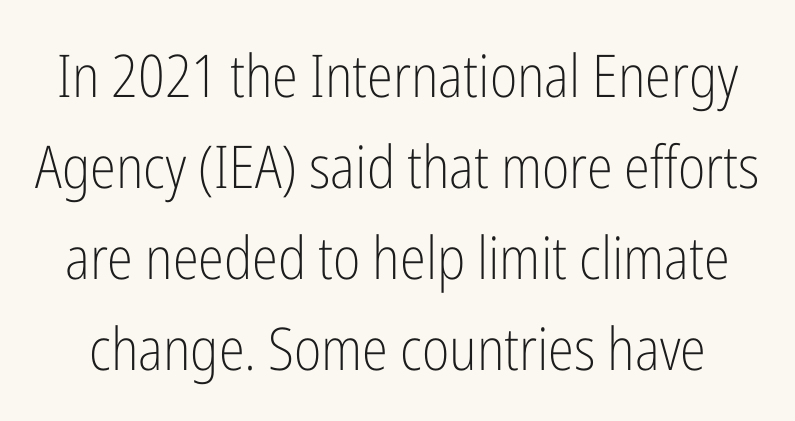
Q: Is the text bold? A: No.
Q: Is the text italic (slanted)? A: No, it is upright.
Q: Is the typeface a serif or a sans-serif typeface? A: Sans-serif.
Q: Is the text underlined? A: No.
Q: Is the spacing between letters normal or unusually wide? A: Normal.
Q: Is the spacing between lines tight, normal or loose? A: Normal.
Q: Width (condensed, normal, or wide)? A: Condensed.
Q: Stroke contrast? A: Low.
Q: x-height? A: Medium.
Q: Monospaced? A: No.
